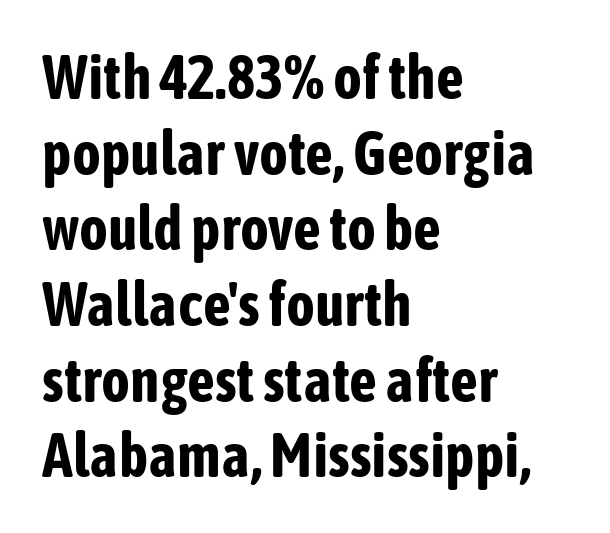
Q: Is the text bold? A: Yes.
Q: Is the text italic (slanted)? A: No, it is upright.
Q: Is the typeface a serif or a sans-serif typeface? A: Sans-serif.
Q: Is the text underlined? A: No.
Q: How is the paragraph aligned? A: Left-aligned.
Q: Is the spacing between letters normal or unusually wide? A: Normal.
Q: Width (condensed, normal, or wide)? A: Condensed.
Q: Stroke contrast? A: Low.
Q: x-height? A: Medium.
Q: Monospaced? A: No.
